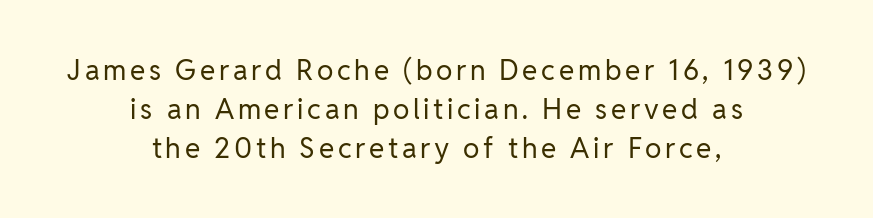
Q: Is the text bold? A: No.
Q: Is the text italic (slanted)? A: No, it is upright.
Q: Is the typeface a serif or a sans-serif typeface? A: Sans-serif.
Q: Is the text underlined? A: No.
Q: How is the paragraph aligned? A: Centered.
Q: Is the spacing between lines tight, normal or loose? A: Normal.
Q: Width (condensed, normal, or wide)? A: Normal.
Q: Stroke contrast? A: Low.
Q: x-height? A: Medium.
Q: Monospaced? A: No.
